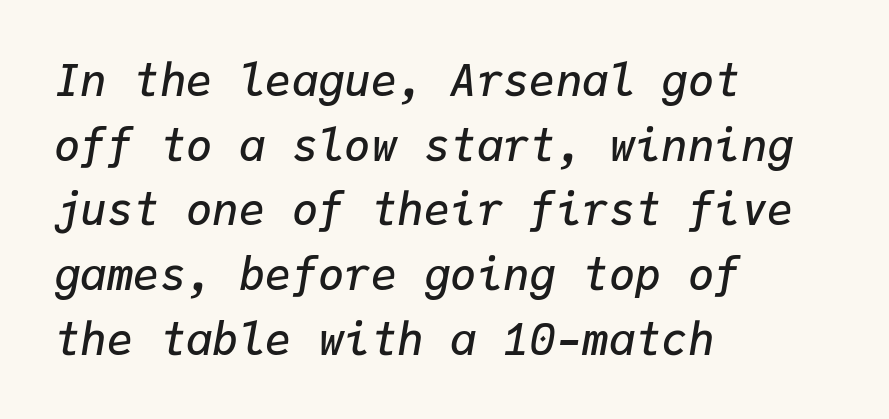
The face used here is a semibold: visibly heavier than regular, lighter than bold. Vertical spacing — default. The typography opts for an oblique posture over an upright one. The paragraph shown leans on its left margin. Think of a typewriter: that constant character pitch is what you see here.
